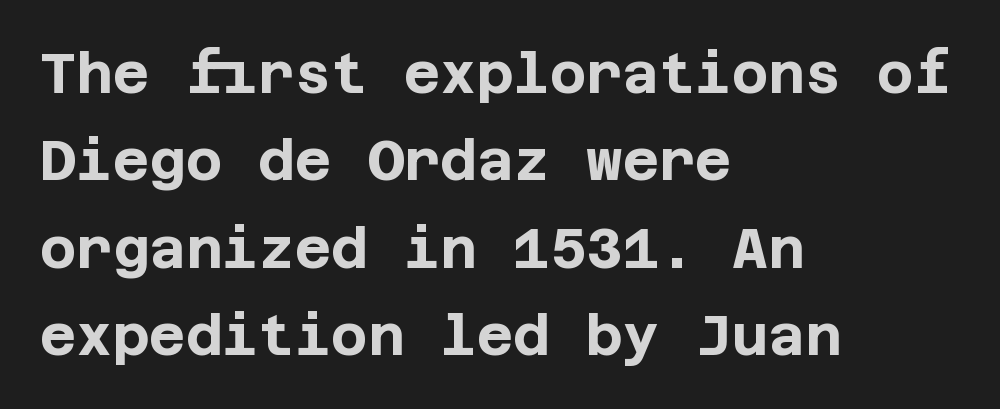
Q: Is the text bold? A: Yes.
Q: Is the text italic (slanted)? A: No, it is upright.
Q: Is the typeface a serif or a sans-serif typeface? A: Sans-serif.
Q: Is the text underlined? A: No.
Q: How is the paragraph aligned? A: Left-aligned.
Q: Is the spacing between letters normal or unusually wide? A: Normal.
Q: Is the spacing between lines tight, normal or loose? A: Normal.
Q: Width (condensed, normal, or wide)? A: Normal.
Q: Stroke contrast? A: Low.
Q: x-height? A: Large.
